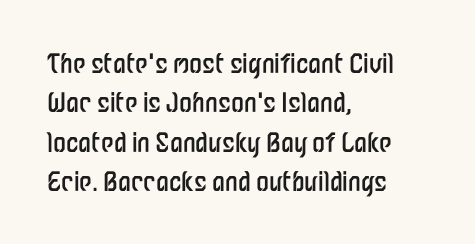
The image shows 26 px text type, upright; set left-aligned, normal line spacing (1.51x), normal letter spacing, not underlined.
